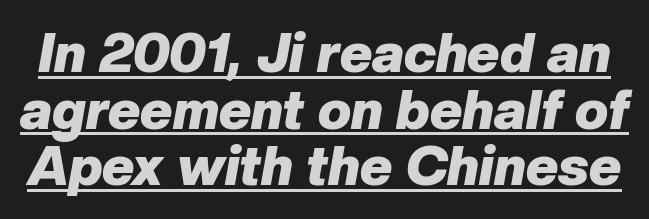
The letters advance in unequal steps, a hallmark of proportional type. The letterforms sit shoulder to shoulder at normal distance. Is there much room between lines? No — they nearly touch. Heft: maximum for text — a bold. The rendering applies a slant to the glyphs. Caption: lettering with a line underneath.
